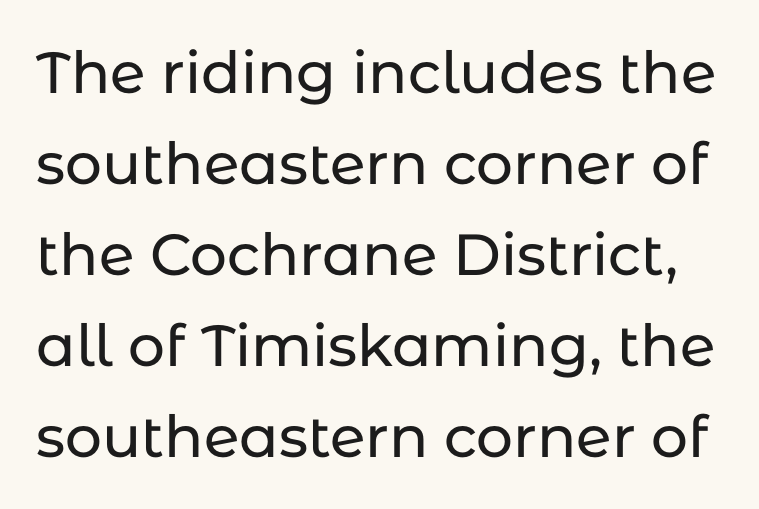
Q: Is the text italic (slanted)? A: No, it is upright.
Q: Is the typeface a serif or a sans-serif typeface? A: Sans-serif.
Q: Is the text underlined? A: No.
Q: Is the spacing between letters normal or unusually wide? A: Normal.
Q: Is the spacing between lines tight, normal or loose? A: Normal.
Q: Width (condensed, normal, or wide)? A: Normal.
Q: Stroke contrast? A: Low.
Q: x-height? A: Medium.
Q: Monospaced? A: No.
